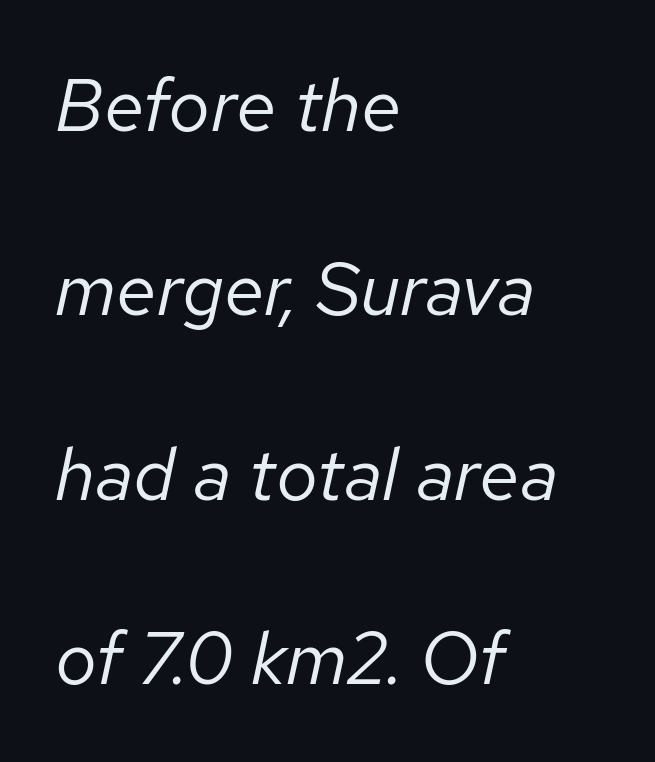
The image shows 74 px regular-weight type, italic (leaning right); set left-aligned, loose line spacing (2.49x), normal letter spacing, not underlined; low stroke contrast and a medium x-height.
